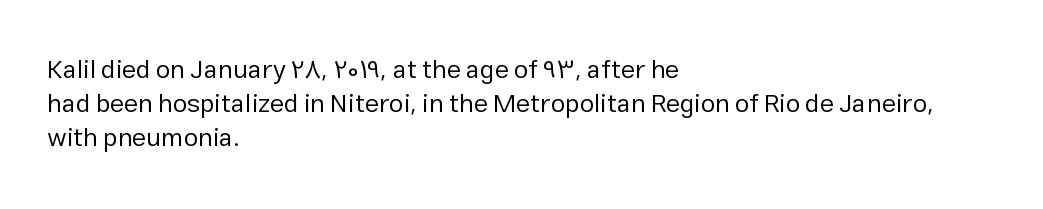
Q: Is the text bold? A: No.
Q: Is the text italic (slanted)? A: No, it is upright.
Q: Is the text underlined? A: No.
Q: How is the paragraph aligned? A: Left-aligned.
Q: Is the spacing between letters normal or unusually wide? A: Normal.
Q: Is the spacing between lines tight, normal or loose? A: Normal.
